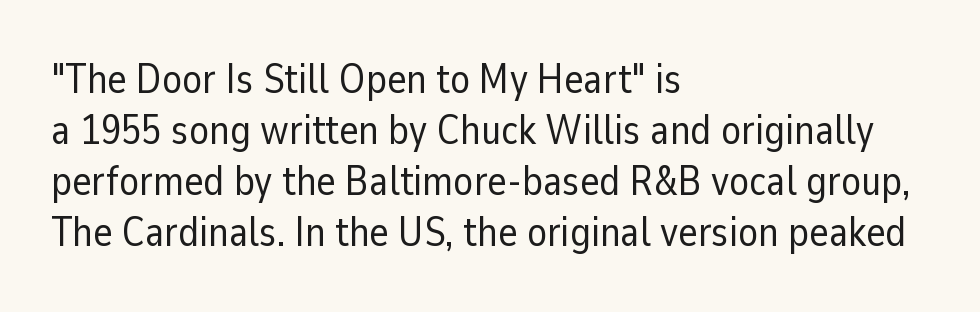
The paragraph has a hard left edge and a soft right edge. Caption: standard tracking, unaltered. Does the type have serifs? No, each stem ends abruptly. You could not count columns in this text — the font is proportionally spaced.
